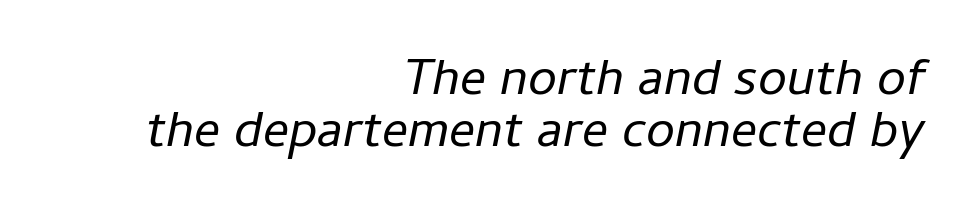
Q: Is the text bold? A: No.
Q: Is the text italic (slanted)? A: Yes, it leans right by about 11 degrees.
Q: Is the text underlined? A: No.
Q: How is the paragraph aligned? A: Right-aligned.
Q: Is the spacing between letters normal or unusually wide? A: Normal.
Q: Is the spacing between lines tight, normal or loose? A: Tight.
Q: Width (condensed, normal, or wide)? A: Normal.
Q: Stroke contrast? A: Low.
Q: x-height? A: Medium.
Q: Monospaced? A: No.
